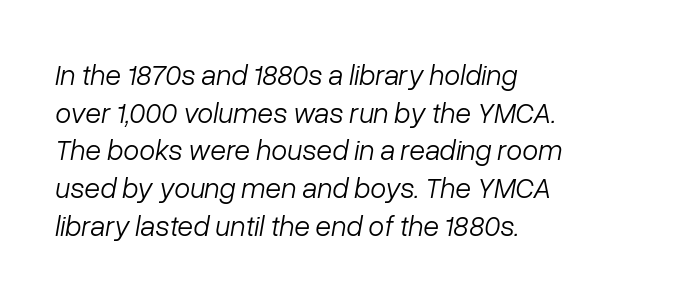
{"italic": "yes", "lean": "right", "slant_degrees": 10, "bold": "no", "weight": "light", "width": "normal", "stroke_contrast": "low", "x_height": "medium", "monospaced": "no", "underline": "no", "align": "left", "line_spacing": "normal", "line_spacing_ratio": 1.3, "letter_spacing": "normal", "letter_spacing_em": 0.0, "glyph_px": 29}
